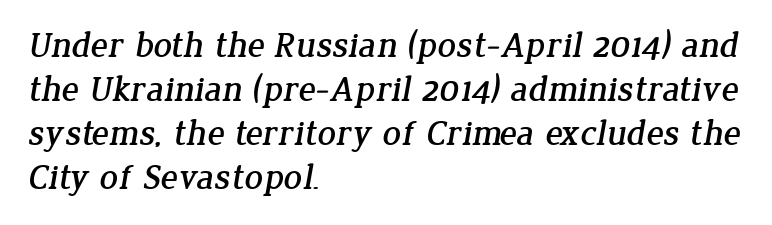
Type without underlining. The passage shown has conventional tracking throughout. These lines are rendered in a variable-pitch font. Notice how the passage keeps a crisp vertical edge on the left only.
